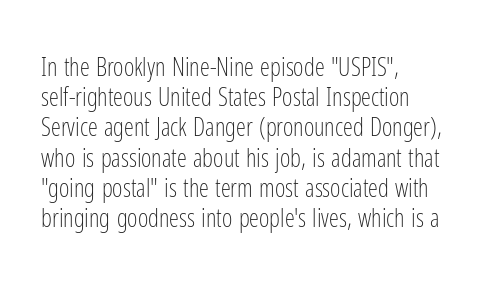
{"italic": "no", "bold": "no", "underline": "no", "align": "left", "line_spacing_ratio": 1.21, "letter_spacing": "normal", "letter_spacing_em": 0.0, "glyph_px": 25}
